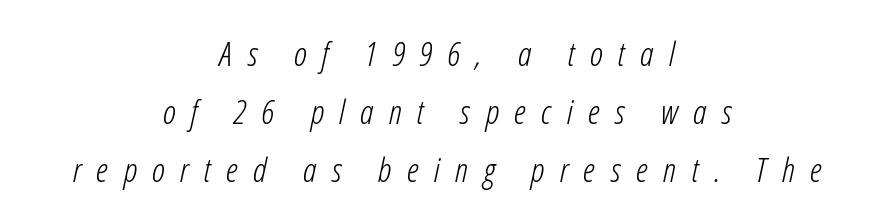
The image shows 34 px light, condensed type, italic (leaning right); set centered, normal line spacing (1.7x), unusually wide letter spacing (+0.45 em), not underlined; low stroke contrast and a medium x-height.
